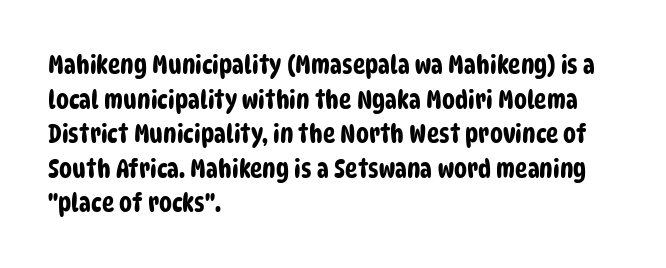
Q: Is the text underlined? A: No.
Q: How is the paragraph aligned? A: Left-aligned.
Q: Is the spacing between letters normal or unusually wide? A: Normal.
Q: Is the spacing between lines tight, normal or loose? A: Normal.
